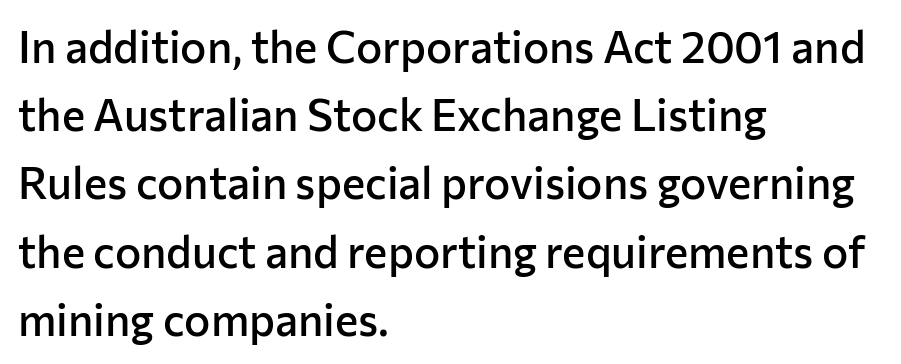
Check where the strokes stop: nothing finishes them off — pure sans. The face used here is proportionally spaced, like ordinary book or web type. Each glyph is drawn with semibold strokes, heavier than normal yet not fully bold. Nobody drew a line under any word here.
